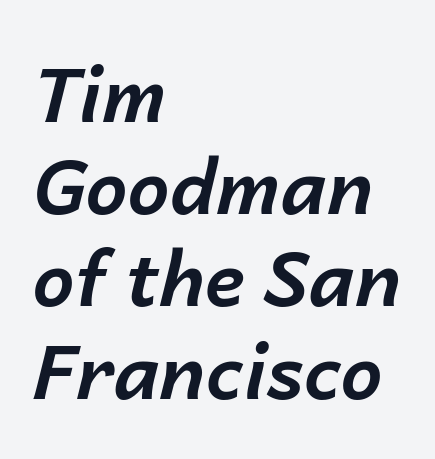
Stroke thickness is high; the sample reads as a true bold. Spacing between characters is what you'd get straight out of the box. Rendered with sloped, italic letterforms. Alignment: flush left.
